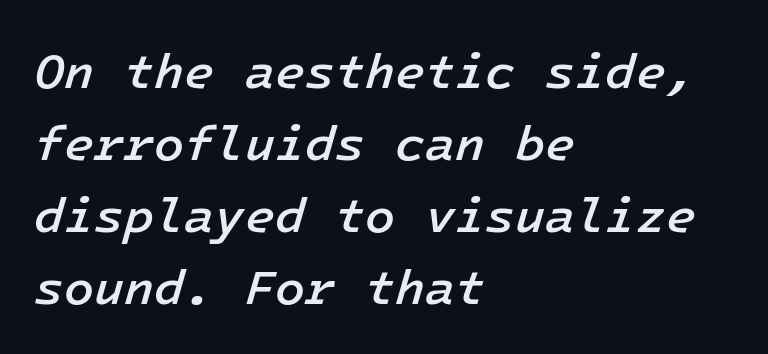
Q: Is the text bold? A: Semi-bold.
Q: Is the text italic (slanted)? A: Yes, it leans right by about 16 degrees.
Q: Is the text underlined? A: No.
Q: How is the paragraph aligned? A: Left-aligned.
Q: Is the spacing between letters normal or unusually wide? A: Normal.
Q: Is the spacing between lines tight, normal or loose? A: Normal.
Q: Width (condensed, normal, or wide)? A: Normal.
Q: Stroke contrast? A: Low.
Q: x-height? A: Medium.
